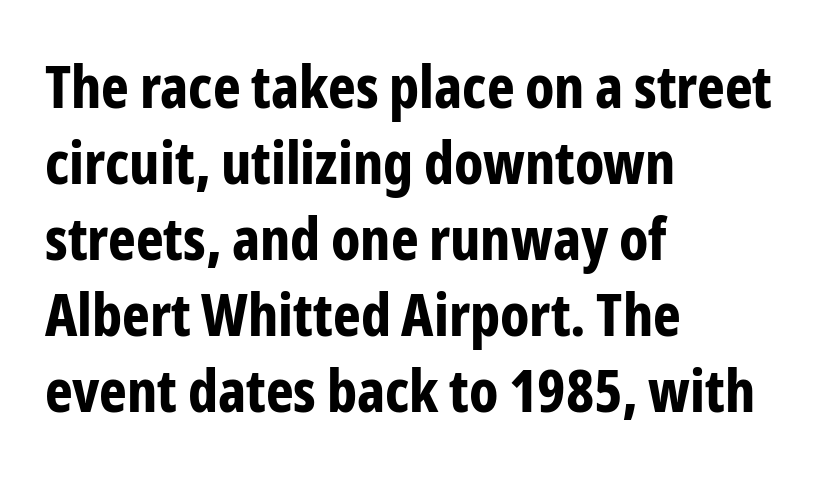
Q: Is the text bold? A: Yes.
Q: Is the text italic (slanted)? A: No, it is upright.
Q: Is the typeface a serif or a sans-serif typeface? A: Sans-serif.
Q: Is the text underlined? A: No.
Q: How is the paragraph aligned? A: Left-aligned.
Q: Is the spacing between letters normal or unusually wide? A: Normal.
Q: Is the spacing between lines tight, normal or loose? A: Normal.
Q: Width (condensed, normal, or wide)? A: Condensed.
Q: Stroke contrast? A: Low.
Q: x-height? A: Medium.
Q: Monospaced? A: No.
